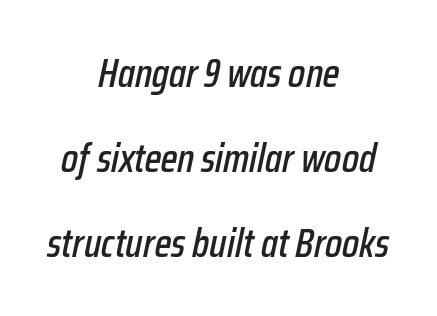
The image shows 40 px condensed type, italic (leaning right); set centered, loose line spacing (2.12x), normal letter spacing, not underlined; low stroke contrast and a medium x-height.
